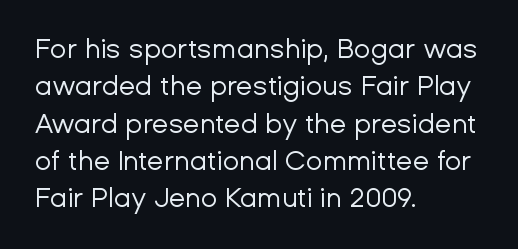
Q: Is the text bold? A: No.
Q: Is the text italic (slanted)? A: No, it is upright.
Q: Is the text underlined? A: No.
Q: How is the paragraph aligned? A: Left-aligned.
Q: Is the spacing between letters normal or unusually wide? A: Normal.
Q: Is the spacing between lines tight, normal or loose? A: Normal.
